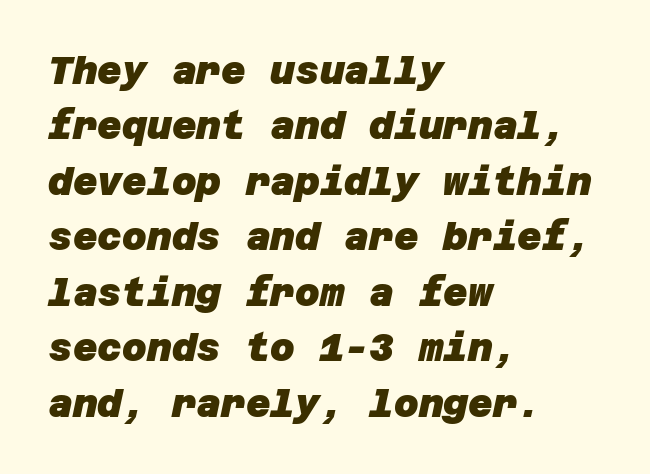
{"serif": "no", "bold": "yes", "weight": "heavy", "width": "normal", "stroke_contrast": "low", "x_height": "large", "underline": "no", "align": "left", "line_spacing": "normal", "line_spacing_ratio": 1.46, "letter_spacing": "normal", "letter_spacing_em": 0.0, "glyph_px": 38}
